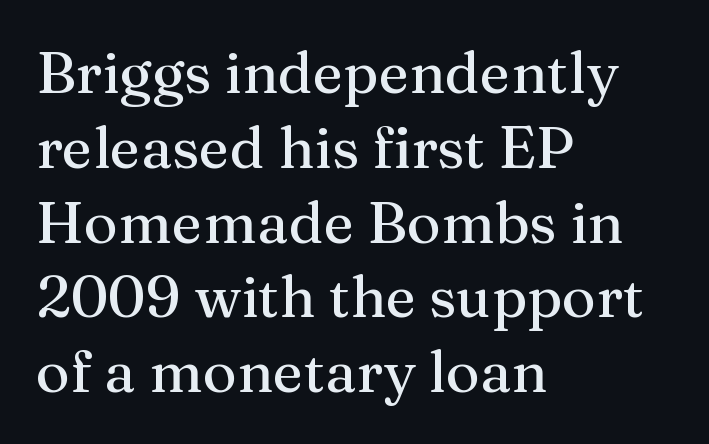
{"serif": "yes", "italic": "no", "width": "normal", "stroke_contrast": "medium", "x_height": "medium", "monospaced": "no", "underline": "no", "align": "left", "line_spacing": "normal", "line_spacing_ratio": 1.29, "letter_spacing": "normal", "letter_spacing_em": 0.0, "glyph_px": 58}
